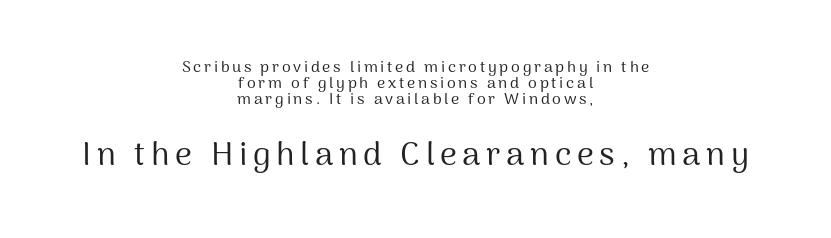
{"serif": "no", "italic": "no", "bold": "no", "weight": "regular", "width": "normal", "stroke_contrast": "medium", "x_height": "medium", "monospaced": "no", "underline": "no", "align": "center", "line_spacing": "tight", "line_spacing_ratio": 1.01, "larger_block": "second", "size_ratio": 2.06, "glyph_px": 33}
